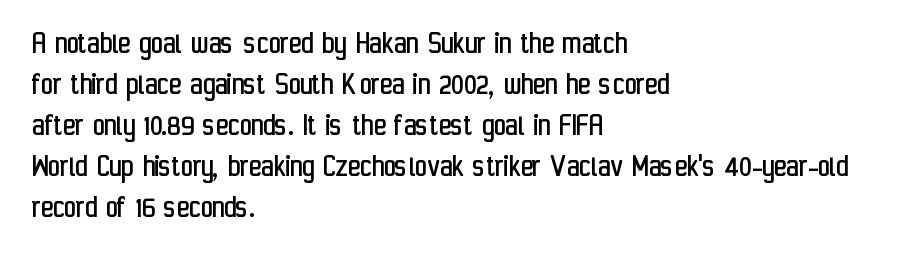
Q: Is the text bold? A: No.
Q: Is the text italic (slanted)? A: No, it is upright.
Q: Is the typeface a serif or a sans-serif typeface? A: Sans-serif.
Q: Is the text underlined? A: No.
Q: How is the paragraph aligned? A: Left-aligned.
Q: Is the spacing between letters normal or unusually wide? A: Normal.
Q: Width (condensed, normal, or wide)? A: Condensed.
Q: Stroke contrast? A: Low.
Q: x-height? A: Medium.
Q: Monospaced? A: No.
